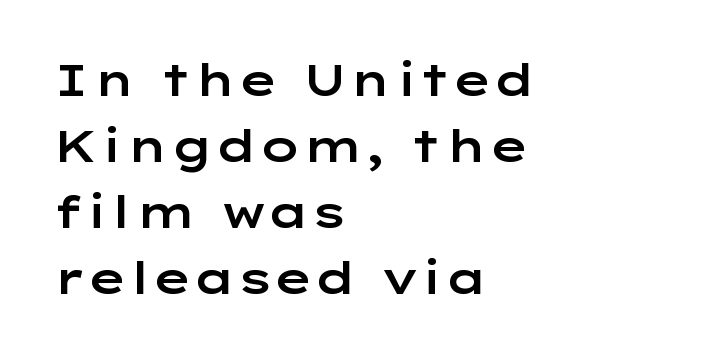
The image shows 44 px wide sans-serif type, upright; set left-aligned, normal line spacing (1.5x), normal letter spacing, not underlined; low stroke contrast and a medium x-height.
